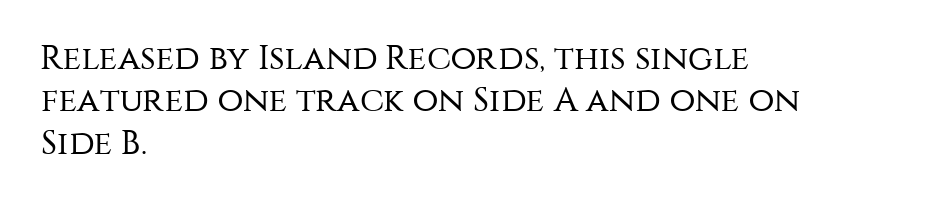
{"serif": "no", "italic": "no", "bold": "no", "weight": "regular", "width": "normal", "stroke_contrast": "medium", "x_height": "large", "monospaced": "no", "underline": "no", "align": "left", "line_spacing": "normal", "line_spacing_ratio": 1.25, "letter_spacing": "normal", "letter_spacing_em": 0.0, "glyph_px": 34}
